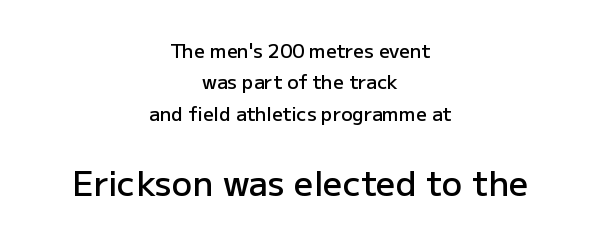
{"serif": "no", "italic": "no", "bold": "semi", "weight": "semibold", "width": "normal", "stroke_contrast": "low", "x_height": "medium", "monospaced": "no", "underline": "no", "align": "center", "line_spacing": "normal", "line_spacing_ratio": 1.65, "letter_spacing": "normal", "letter_spacing_em": 0.0, "larger_block": "second", "size_ratio": 1.79, "glyph_px": 34}
